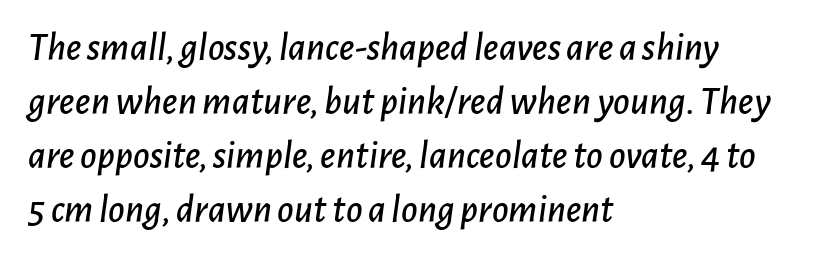
The image shows 40 px text type, italic (leaning right); set left-aligned, normal line spacing (1.35x), normal letter spacing, not underlined; low stroke contrast and a medium x-height.
